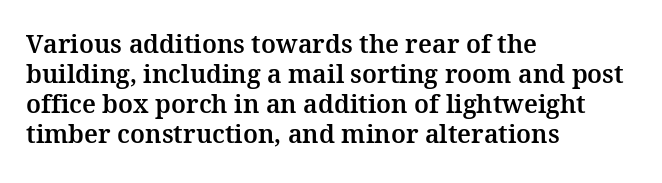
The image shows 25 px text type, upright; set left-aligned, line spacing 1.2x, normal letter spacing, not underlined.
